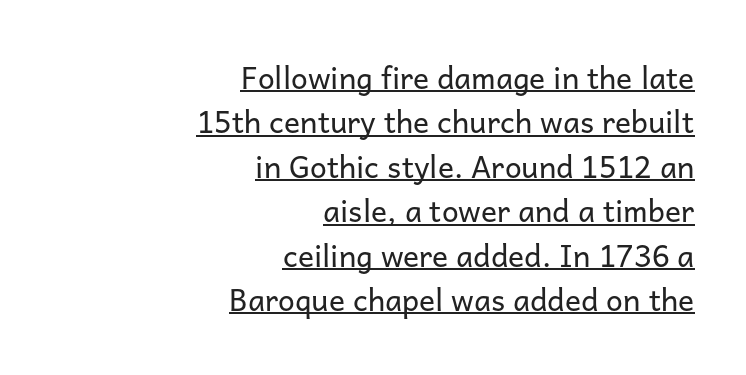
The image shows 30 px regular-weight sans-serif type, upright; set right-aligned, normal line spacing (1.48x), normal letter spacing, underlined; low stroke contrast and a medium x-height.
